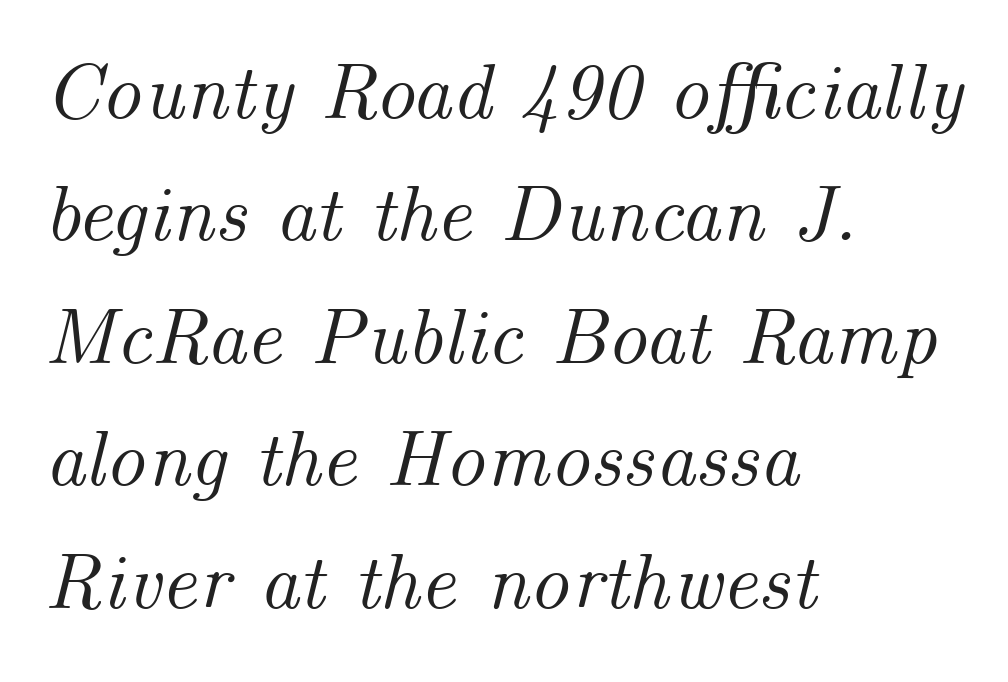
Q: Is the text italic (slanted)? A: Yes, it leans right by about 14 degrees.
Q: Is the text underlined? A: No.
Q: How is the paragraph aligned? A: Left-aligned.
Q: Is the spacing between letters normal or unusually wide? A: Normal.
Q: Is the spacing between lines tight, normal or loose? A: Normal.
Q: Width (condensed, normal, or wide)? A: Normal.
Q: Stroke contrast? A: Medium.
Q: x-height? A: Small.
Q: Monospaced? A: No.
